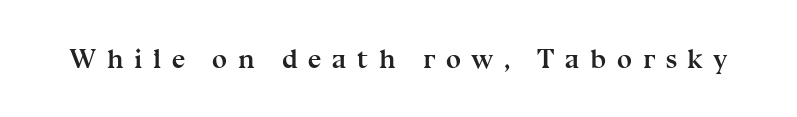
Q: Is the text bold? A: Yes.
Q: Is the text italic (slanted)? A: No, it is upright.
Q: Is the text underlined? A: No.
Q: Is the spacing between letters normal or unusually wide? A: Unusually wide.
